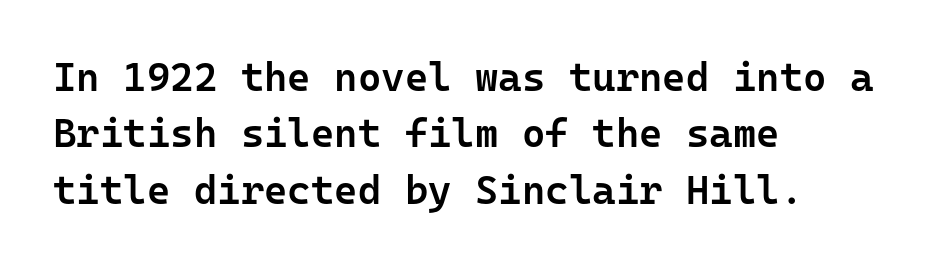
{"serif": "no", "italic": "no", "bold": "semi", "weight": "semibold", "width": "normal", "stroke_contrast": "low", "x_height": "medium", "monospaced": "yes", "underline": "no", "align": "left", "line_spacing": "normal", "line_spacing_ratio": 1.41, "letter_spacing": "normal", "letter_spacing_em": 0.0, "glyph_px": 40}
